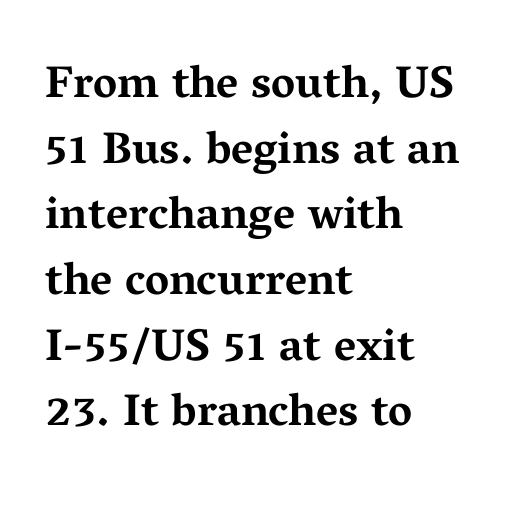
Q: Is the text bold? A: Yes.
Q: Is the text italic (slanted)? A: No, it is upright.
Q: Is the typeface a serif or a sans-serif typeface? A: Serif.
Q: Is the text underlined? A: No.
Q: How is the paragraph aligned? A: Left-aligned.
Q: Is the spacing between letters normal or unusually wide? A: Normal.
Q: Is the spacing between lines tight, normal or loose? A: Normal.
Q: Width (condensed, normal, or wide)? A: Wide.
Q: Stroke contrast? A: Medium.
Q: x-height? A: Medium.
Q: Monospaced? A: No.
